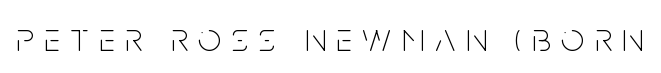
The letters stand straight up with perfectly vertical stems. The baseline area is clear. The tracking reads as deliberately expanded to a designer's eye. Does the type have serifs? No, each stem ends abruptly. The strokes carry an ordinary text weight at most.
